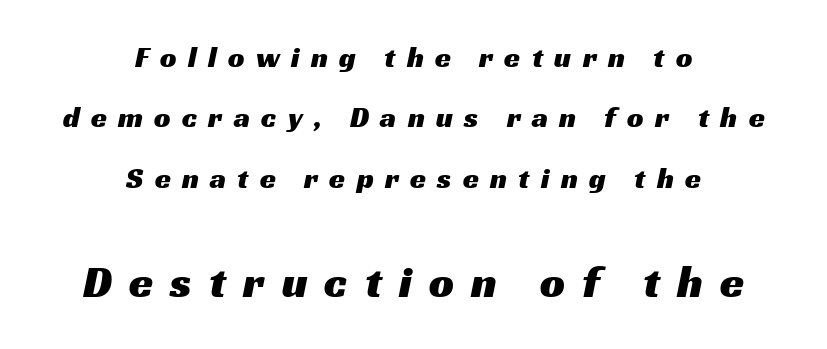
Typographically, this falls in the sans-serif category. The setting favours the middle, as headings and verse often do. If you measured baseline to baseline, you'd find a long distance. Here the designer chose a conventional face with non-uniform glyph widths. The space beneath each line is pristine and unruled. The tracking jumps out immediately: characters are airy and widely separated.
